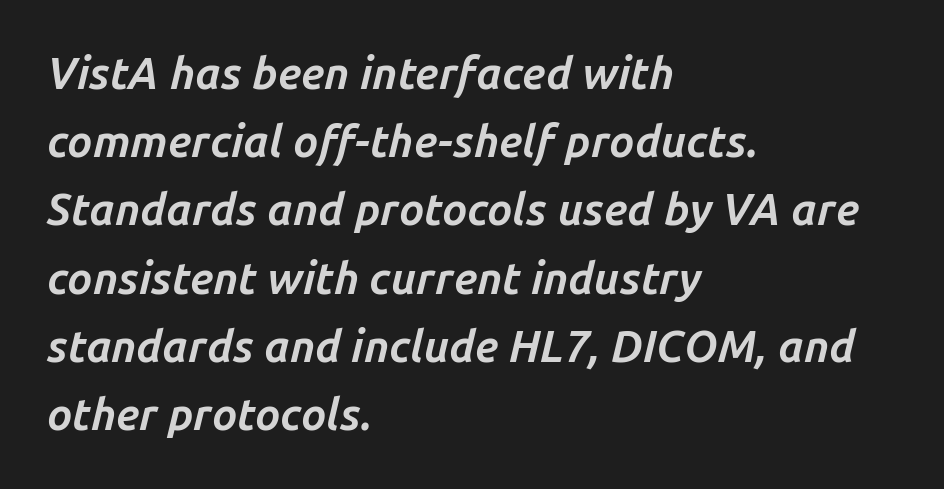
Glance below the letters and you will spot only blank space. A typesetter would call this zero additional tracking. The text block is weighted toward the left margin, trailing off unevenly rightward. Each letter keeps its own natural width here, so spacing adapts to shape.
